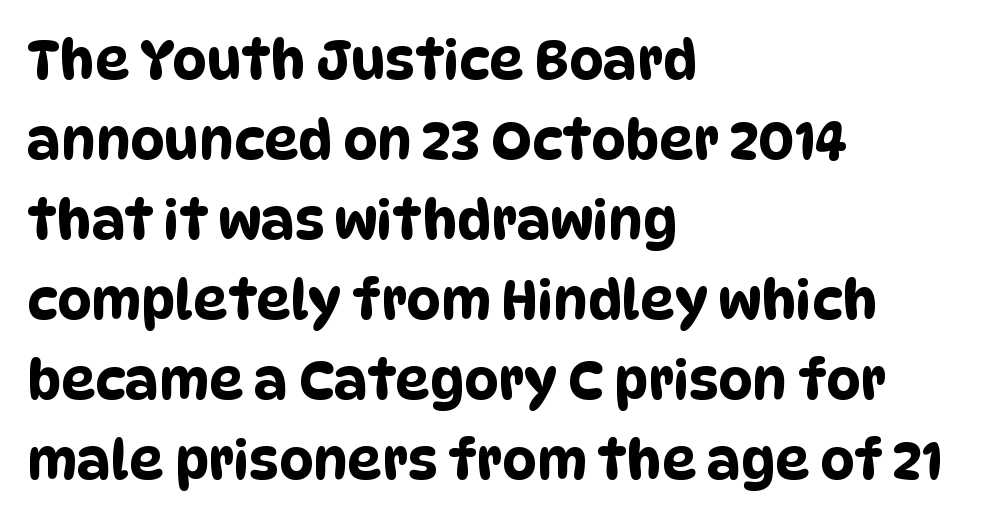
{"serif": "no", "width": "condensed", "stroke_contrast": "low", "x_height": "large", "monospaced": "no", "underline": "no", "align": "left", "line_spacing": "normal", "line_spacing_ratio": 1.48, "letter_spacing": "normal", "letter_spacing_em": 0.0, "glyph_px": 54}
